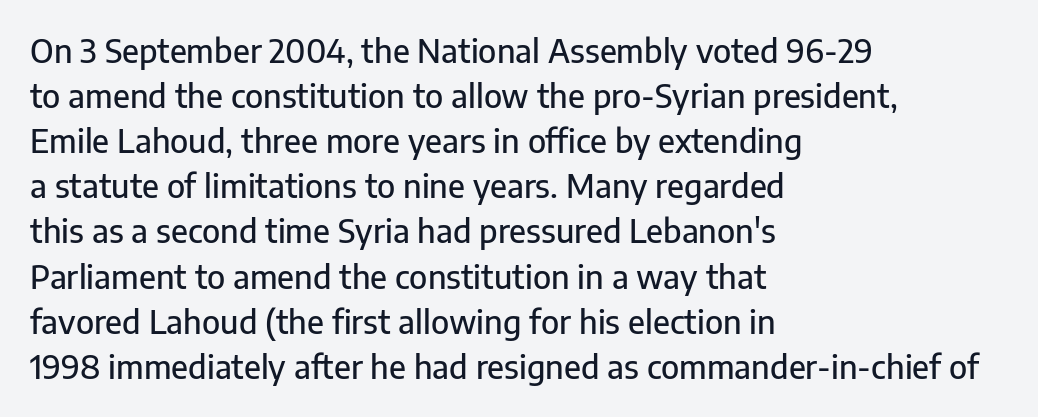
The image shows 32 px sans-serif type, upright; set left-aligned, normal line spacing (1.41x), normal letter spacing, not underlined; low stroke contrast and a medium x-height.
